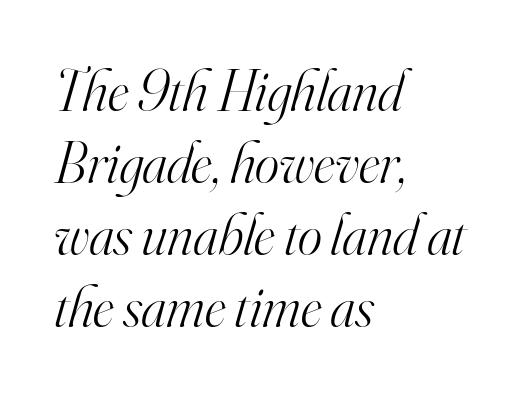
Q: Is the text bold? A: No.
Q: Is the text italic (slanted)? A: Yes, it leans right by about 16 degrees.
Q: Is the typeface a serif or a sans-serif typeface? A: Serif.
Q: Is the text underlined? A: No.
Q: How is the paragraph aligned? A: Left-aligned.
Q: Is the spacing between letters normal or unusually wide? A: Normal.
Q: Width (condensed, normal, or wide)? A: Normal.
Q: Stroke contrast? A: High.
Q: x-height? A: Small.
Q: Monospaced? A: No.
